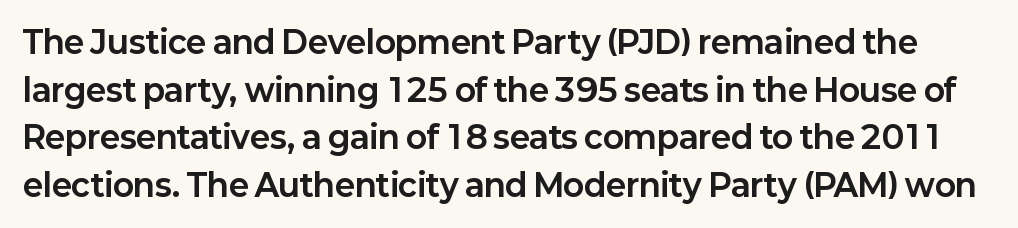
Q: Is the text bold? A: Yes.
Q: Is the text italic (slanted)? A: No, it is upright.
Q: Is the typeface a serif or a sans-serif typeface? A: Sans-serif.
Q: Is the text underlined? A: No.
Q: Is the spacing between letters normal or unusually wide? A: Normal.
Q: Is the spacing between lines tight, normal or loose? A: Normal.
Q: Width (condensed, normal, or wide)? A: Normal.
Q: Stroke contrast? A: Low.
Q: x-height? A: Medium.
Q: Monospaced? A: No.
